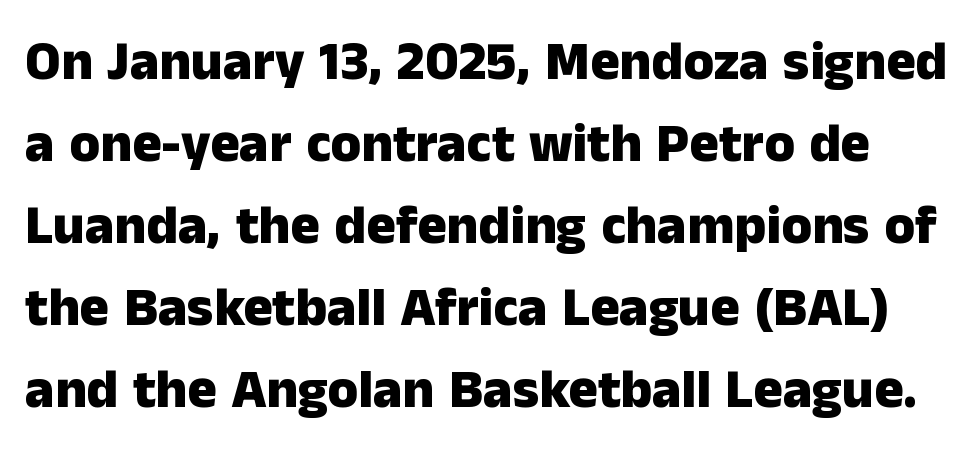
These lines are rendered in a variable-pitch font. The specimen omits any rule beneath the text block's lines. Heft: maximum for text — a bold. The lines sit at an ordinary, default distance from one another. Stroke terminals: plain, sans-serif.
